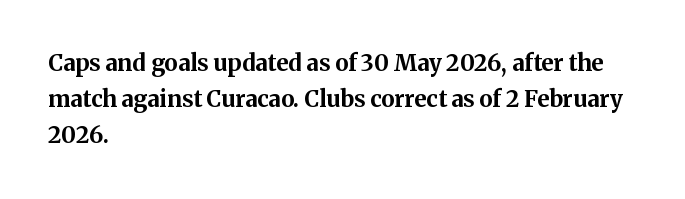
Notice how descenders clear the ascenders below comfortably — that's standard leading. The sample has been set heavy, in full bold. Italic? Not at all — the glyphs are vertical. A bare baseline throughout the passage. The rag falls on the right side of this text block. Inter-character spacing is left at the font's built-in metrics.
